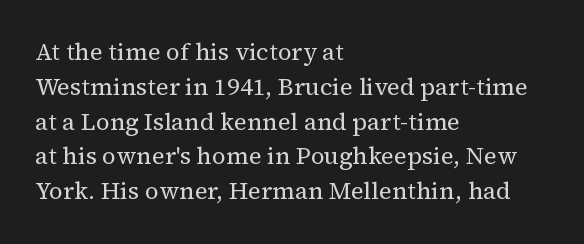
Summary of weight: not heavy and not bold. The passage shown stacks its lines at a standard gap. Upright lettering throughout. Tracking value appears to be zero — textbook default spacing.
